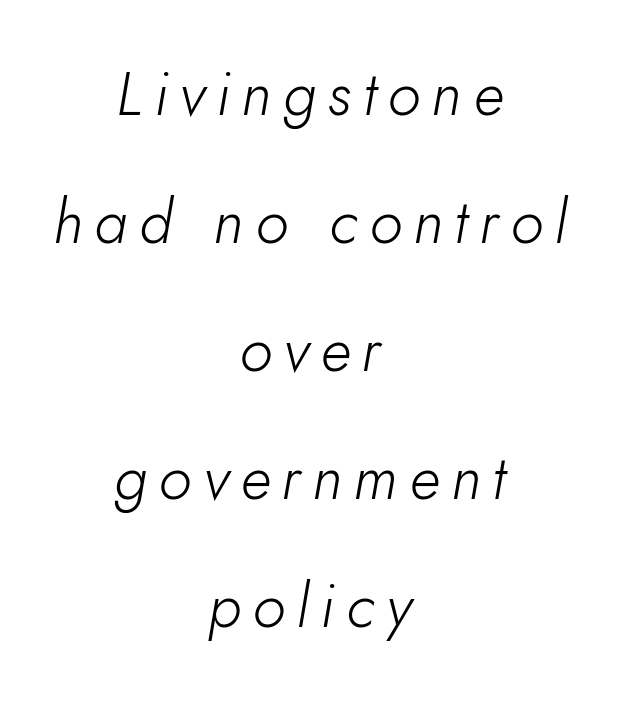
The image shows 61 px light type, italic (leaning right); set centered, loose line spacing (2.1x), not underlined; low stroke contrast and a small x-height.
